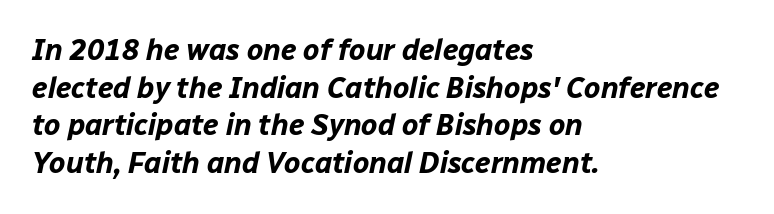
Q: Is the text bold? A: Yes.
Q: Is the text italic (slanted)? A: Yes, it leans right by about 12 degrees.
Q: Is the text underlined? A: No.
Q: How is the paragraph aligned? A: Left-aligned.
Q: Is the spacing between letters normal or unusually wide? A: Normal.
Q: Is the spacing between lines tight, normal or loose? A: Normal.
Q: Width (condensed, normal, or wide)? A: Normal.
Q: Stroke contrast? A: Low.
Q: x-height? A: Medium.
Q: Monospaced? A: No.
